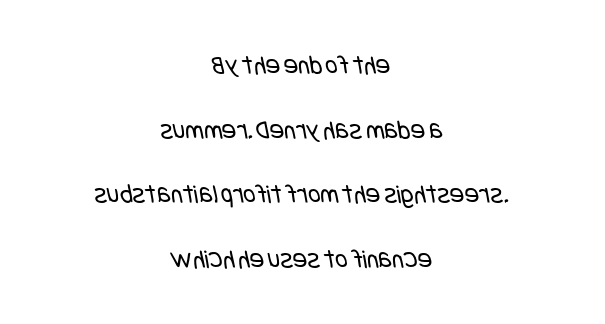
The image shows 27 px text type; set centered, loose line spacing (2.39x), normal letter spacing, not underlined.
